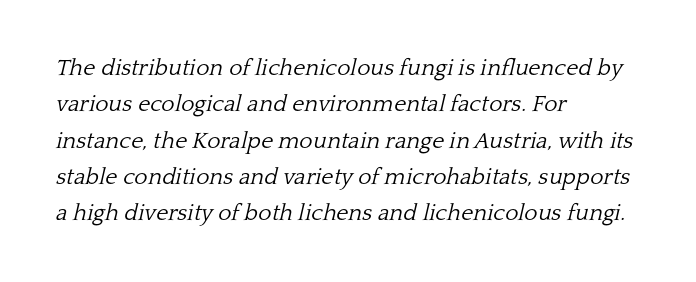
The face used here has a pronounced slope to its letters. Compared with typical body copy, the letter spacing here is the same. The lines in this sample share a left origin and differ only in where they stop. The passage shown is not underscored anywhere. The block of text has a typical density, with ordinary space between rows. The font is comparable to plain body text, perhaps lighter.
